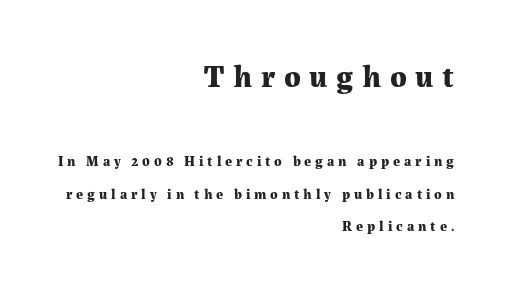
The image shows 31 px bold serif type, upright; set right-aligned, loose line spacing (2.35x), unusually wide letter spacing (+0.28 em), not underlined; the first (top) block is 2.21x larger; medium stroke contrast and a medium x-height.
